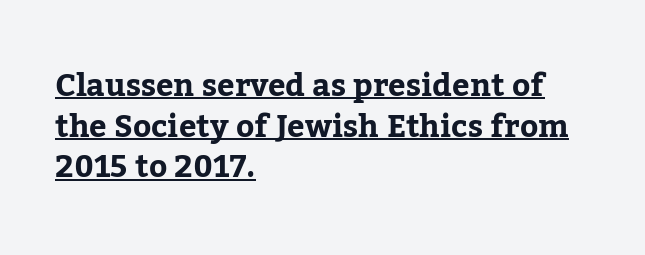
Q: Is the text bold? A: Yes.
Q: Is the text italic (slanted)? A: No, it is upright.
Q: Is the typeface a serif or a sans-serif typeface? A: Serif.
Q: Is the text underlined? A: Yes.
Q: How is the paragraph aligned? A: Left-aligned.
Q: Is the spacing between letters normal or unusually wide? A: Normal.
Q: Is the spacing between lines tight, normal or loose? A: Normal.
Q: Width (condensed, normal, or wide)? A: Normal.
Q: Stroke contrast? A: Low.
Q: x-height? A: Medium.
Q: Monospaced? A: No.
